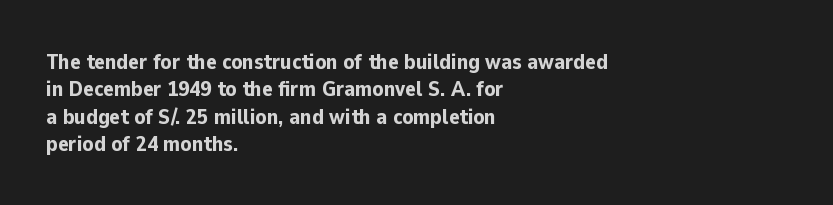
The image shows 22 px bold type, upright; set left-aligned, line spacing 1.24x, normal letter spacing, not underlined.
